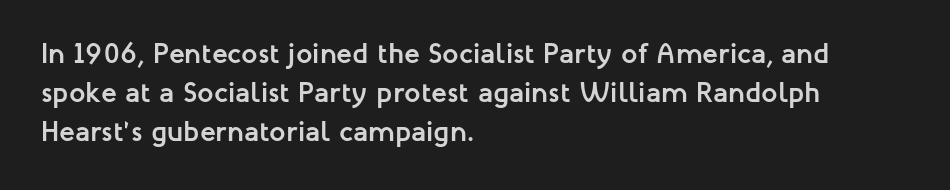
The image shows 29 px semibold sans-serif type, upright; set left-aligned, normal line spacing (1.34x), normal letter spacing, not underlined; low stroke contrast and a medium x-height.
